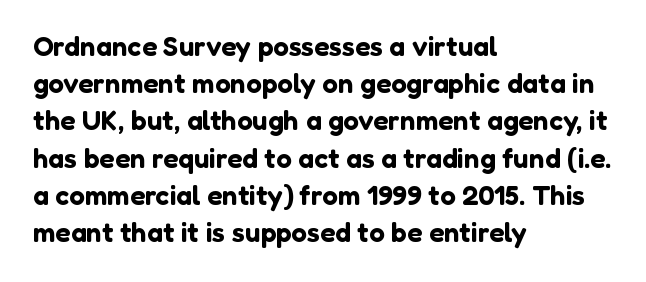
The image shows 28 px sans-serif type, upright; set left-aligned, normal line spacing (1.33x), normal letter spacing, not underlined; low stroke contrast and a medium x-height.
